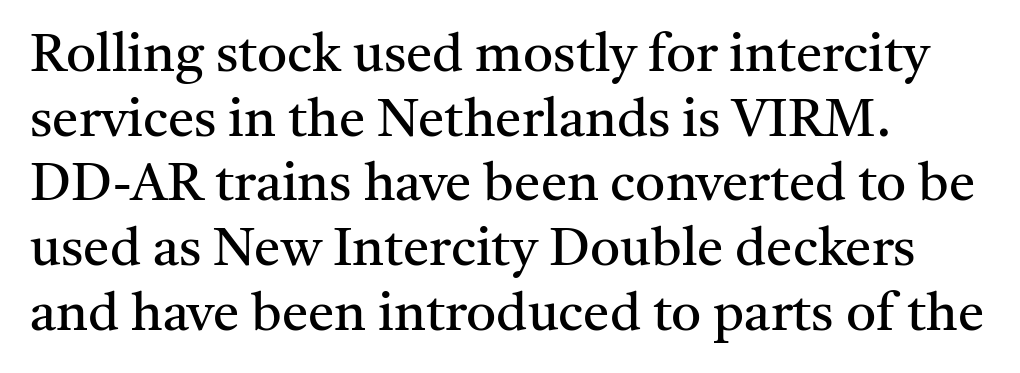
Caption: multi-line text, flush left, ragged right. Do the characters align in a grid? No, the font is proportional. Summary of weight: not heavy and not bold. Examine the stroke ends and you'll spot serifs. Quick note: not italic, upright. Letters rest on an invisible, unmarked baseline.
